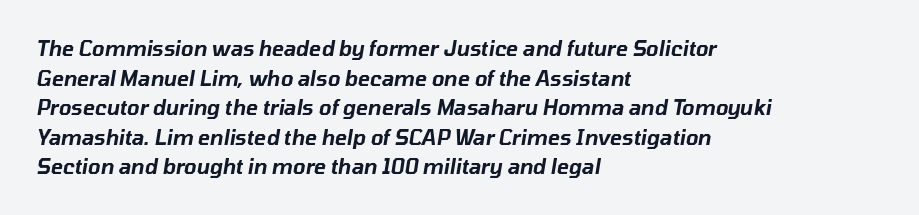
{"italic": "yes", "lean": "right", "slant_degrees": 10, "underline": "no", "align": "left", "line_spacing": "normal", "line_spacing_ratio": 1.48, "letter_spacing": "normal", "letter_spacing_em": 0.0, "glyph_px": 20}
